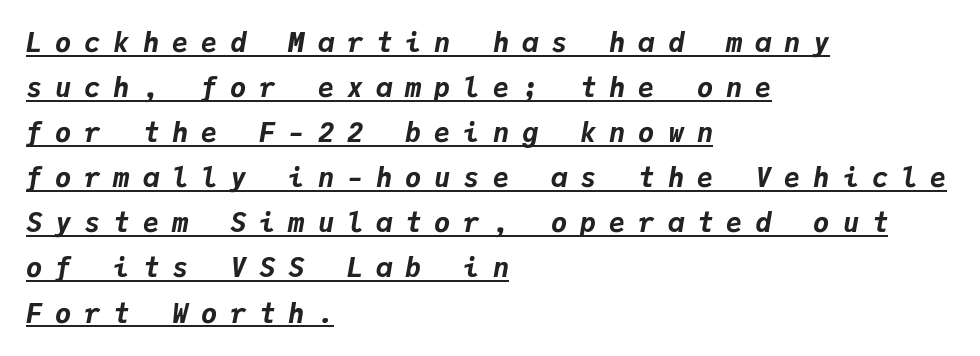
The image shows 27 px bold type, italic (leaning right); set left-aligned, normal line spacing (1.67x), unusually wide letter spacing (+0.48 em), underlined.
